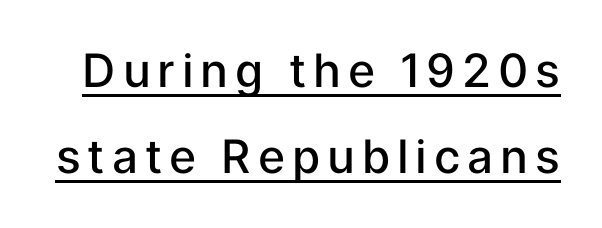
The image shows 46 px semibold sans-serif type, upright; set line spacing 1.88x, underlined; low stroke contrast and a medium x-height.
